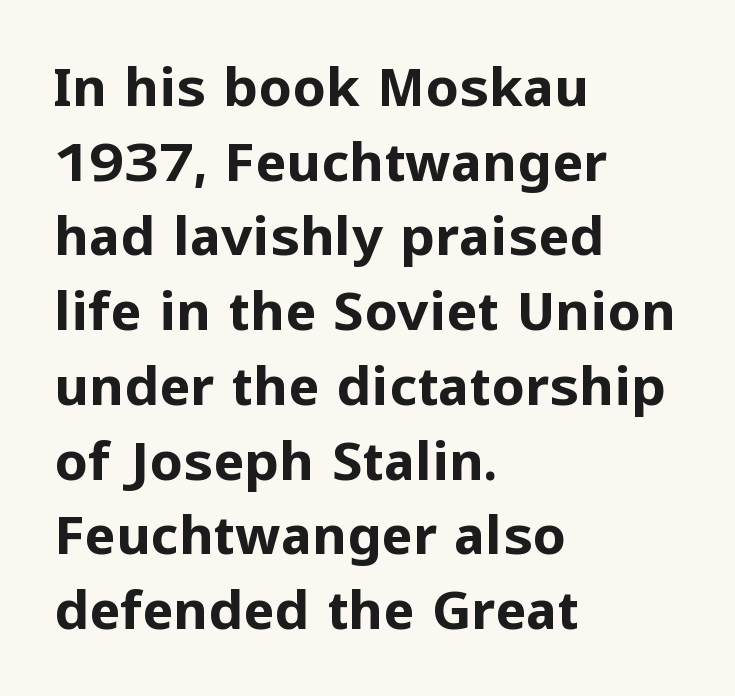
Q: Is the text bold? A: Yes.
Q: Is the text italic (slanted)? A: No, it is upright.
Q: Is the typeface a serif or a sans-serif typeface? A: Sans-serif.
Q: Is the text underlined? A: No.
Q: How is the paragraph aligned? A: Left-aligned.
Q: Is the spacing between letters normal or unusually wide? A: Normal.
Q: Is the spacing between lines tight, normal or loose? A: Normal.
Q: Width (condensed, normal, or wide)? A: Normal.
Q: Stroke contrast? A: Low.
Q: x-height? A: Medium.
Q: Monospaced? A: No.
